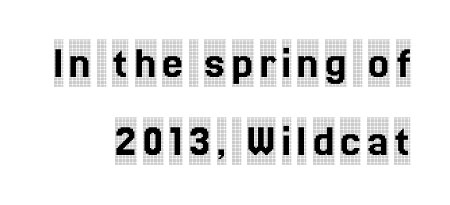
{"serif": "yes", "italic": "no", "width": "condensed", "x_height": "large", "monospaced": "no", "underline": "no", "align": "right", "line_spacing": "normal", "line_spacing_ratio": 1.67, "glyph_px": 47}
